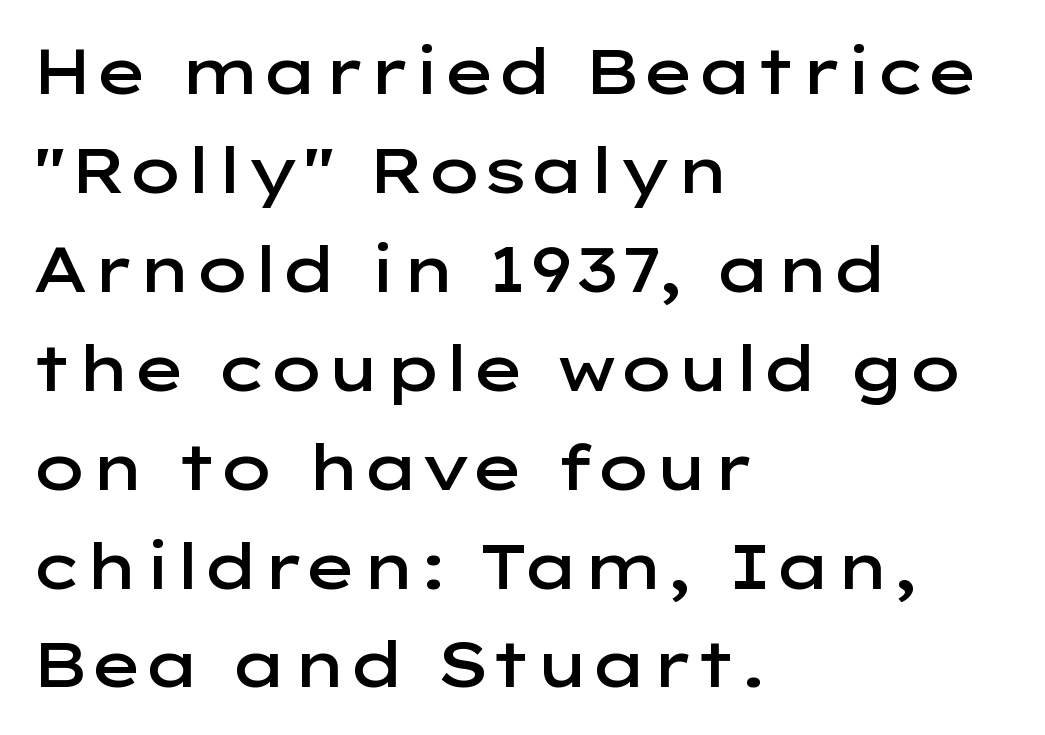
The image shows 63 px semibold, wide sans-serif type, upright; set left-aligned, normal line spacing (1.57x), normal letter spacing, not underlined; low stroke contrast and a medium x-height.
